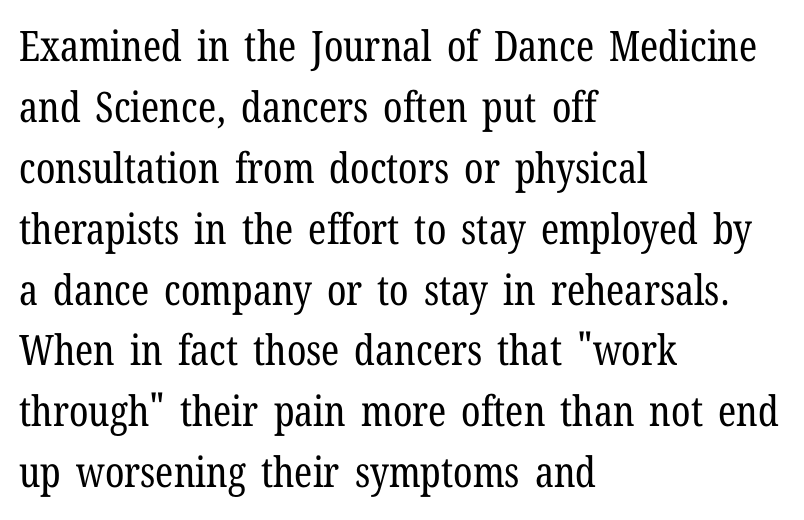
{"serif": "yes", "italic": "no", "bold": "no", "weight": "regular", "width": "condensed", "stroke_contrast": "low", "x_height": "medium", "monospaced": "no", "underline": "no", "align": "left", "line_spacing": "normal", "line_spacing_ratio": 1.45, "letter_spacing": "normal", "letter_spacing_em": 0.0, "glyph_px": 42}
